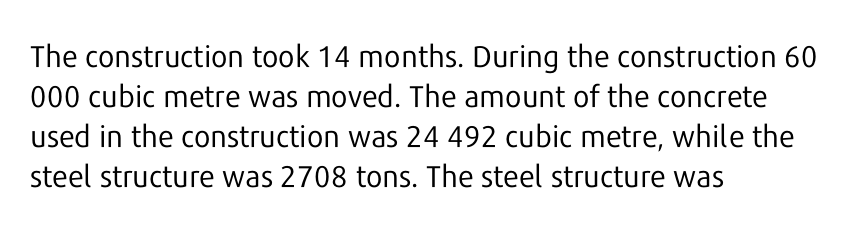
Weight class: somewhere from thin through regular. A bare baseline throughout the passage. The lines are quadded left. Is this a fixed-width face? No — the glyphs have proportional, varying widths.
